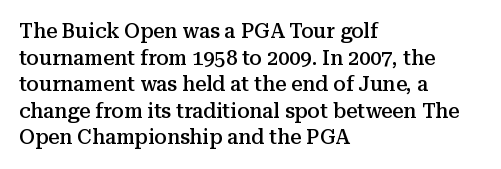
The specimen omits any rule beneath the text block's lines. Ordinary non-slanted type is in use. The tracking reads as untouched default to a designer's eye. Casual observation: everything's shoved over to the left. Honestly, the row spacing looks completely unremarkable.
